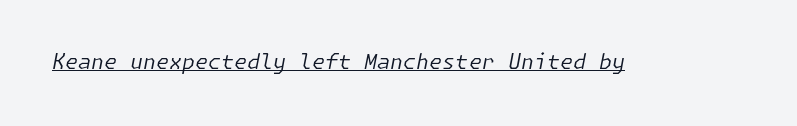
{"italic": "yes", "lean": "right", "slant_degrees": 11, "bold": "no", "underline": "yes", "letter_spacing": "normal", "letter_spacing_em": 0.0, "glyph_px": 21}
